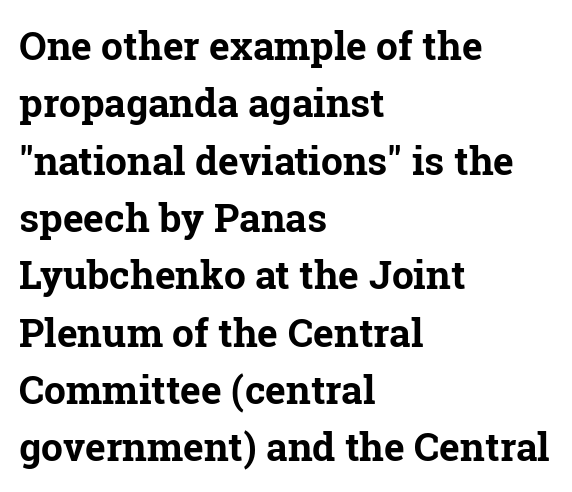
The image shows 39 px bold serif type, upright; set left-aligned, normal line spacing (1.47x), normal letter spacing, not underlined; low stroke contrast and a medium x-height.
